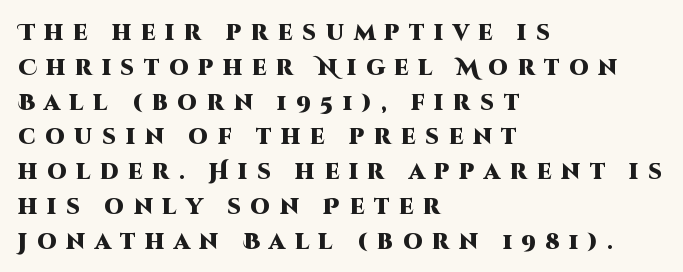
The image shows 22 px bold type, upright; set left-aligned, normal line spacing (1.58x), unusually wide letter spacing (+0.43 em), not underlined.
